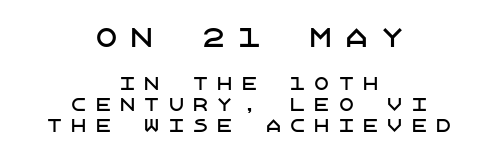
A centered setting, common on invitations and titles, is used for this passage. Quick note: underline off. A typesetter would mark this as roman, not italic. Which of the two is more prominent by size? The first, at the top. Glyph-to-glyph distance is far greater than everyday printed text.
